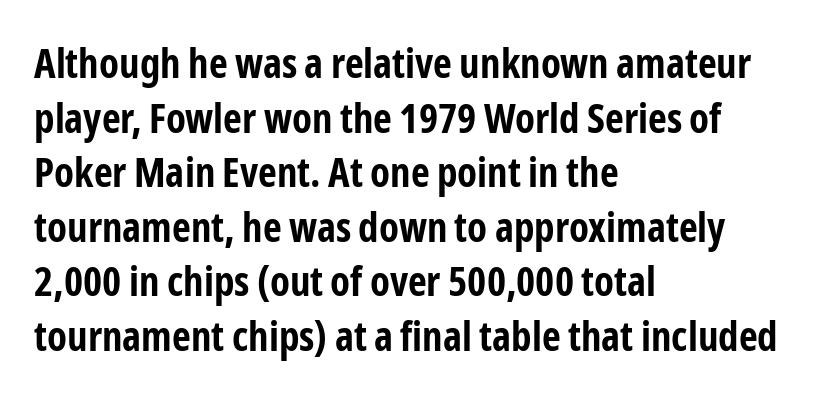
Type without underlining. The font family rendered here belongs to the sans-serif group. Varying glyph widths throughout — classic text-font behaviour. No italicization has been applied; the sample stays upright.
